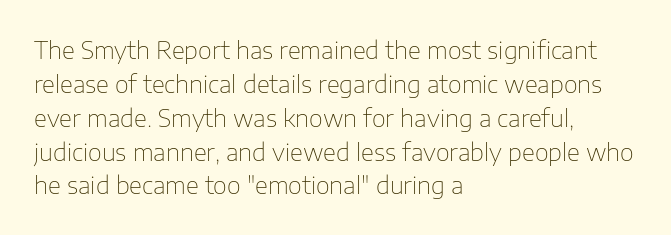
Q: Is the text bold? A: No.
Q: Is the text italic (slanted)? A: No, it is upright.
Q: Is the text underlined? A: No.
Q: How is the paragraph aligned? A: Left-aligned.
Q: Is the spacing between letters normal or unusually wide? A: Normal.
Q: Is the spacing between lines tight, normal or loose? A: Normal.
